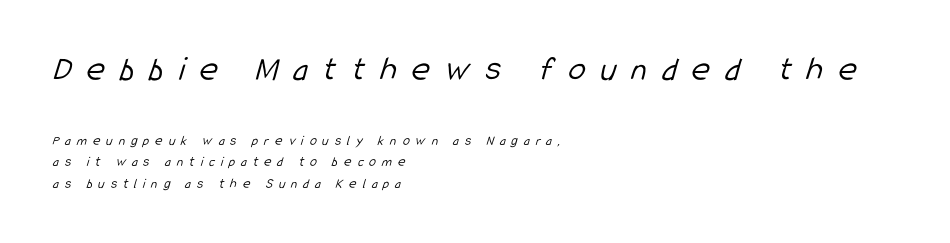
{"serif": "no", "bold": "no", "weight": "light", "width": "condensed", "stroke_contrast": "low", "x_height": "medium", "monospaced": "no", "underline": "no", "align": "left", "line_spacing": "normal", "line_spacing_ratio": 1.52, "letter_spacing": "wide", "letter_spacing_em": 0.43, "larger_block": "first", "size_ratio": 2.5, "glyph_px": 35}
